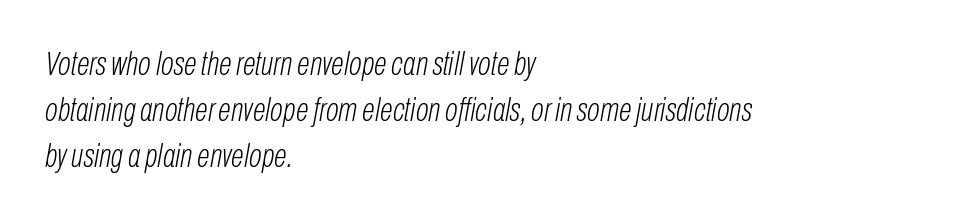
{"italic": "yes", "lean": "right", "slant_degrees": 10, "bold": "no", "weight": "light", "width": "condensed", "stroke_contrast": "low", "x_height": "medium", "monospaced": "no", "underline": "no", "align": "left", "line_spacing": "normal", "line_spacing_ratio": 1.36, "letter_spacing": "normal", "letter_spacing_em": 0.0, "glyph_px": 34}
